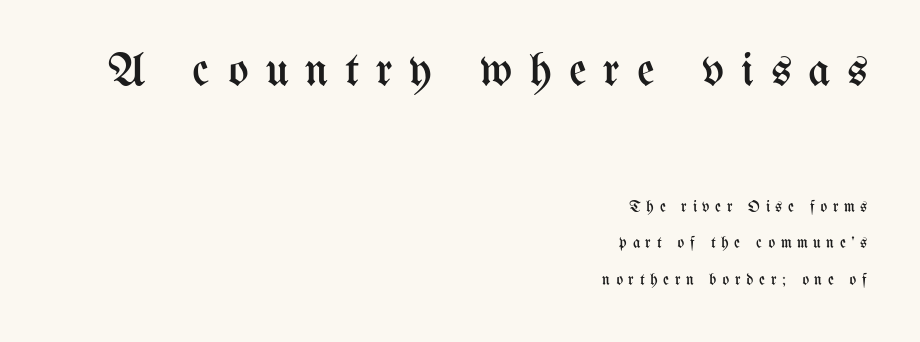
Q: Is the text bold? A: No.
Q: Is the text italic (slanted)? A: No, it is upright.
Q: Is the text underlined? A: No.
Q: How is the paragraph aligned? A: Right-aligned.
Q: Is the spacing between letters normal or unusually wide? A: Unusually wide.
Q: Is the spacing between lines tight, normal or loose? A: Loose.
Q: Which block of text is set in a larger size, the first (top) or the second (bottom)? A: The first (top) one.
Q: Width (condensed, normal, or wide)? A: Condensed.
Q: Stroke contrast? A: Medium.
Q: x-height? A: Medium.
Q: Monospaced? A: No.
